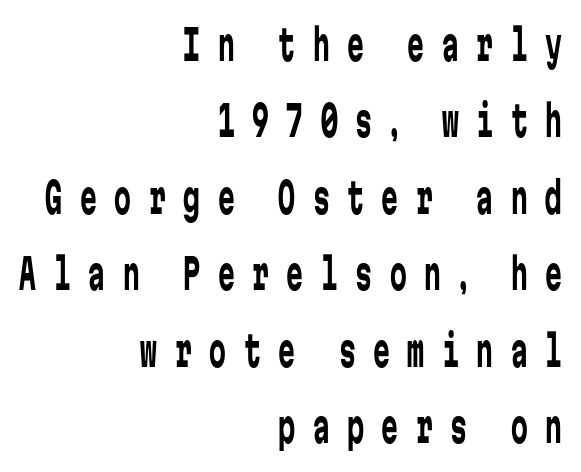
{"serif": "no", "italic": "no", "bold": "no", "weight": "regular", "width": "condensed", "stroke_contrast": "low", "x_height": "medium", "monospaced": "yes", "underline": "no", "align": "right", "line_spacing_ratio": 1.82, "letter_spacing": "wide", "letter_spacing_em": 0.42, "glyph_px": 42}
